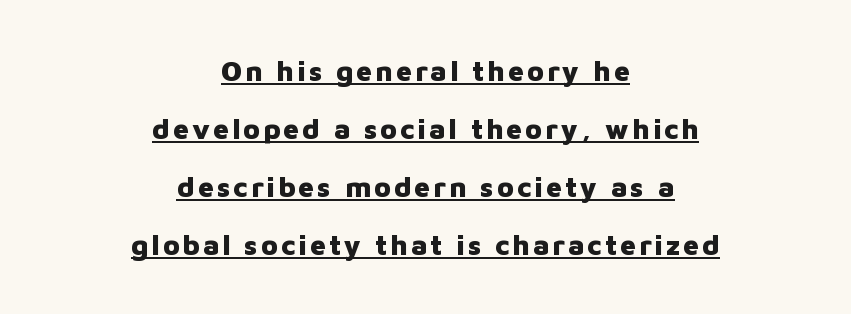
A typesetter would call this proportional, since set widths differ per character. Is there any slant? The stems are plumb. What's the leading like? Stretched, with rows far apart. The string is rendered with underlining switched on. Set as a true bold cut, around the 700 mark.
